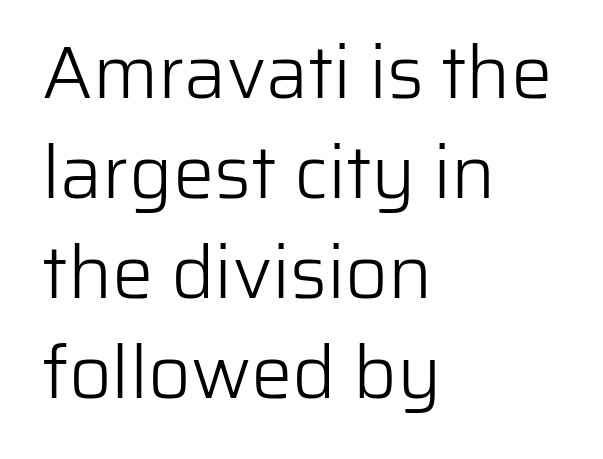
The image shows 74 px light sans-serif type, upright; set left-aligned, normal line spacing (1.35x), normal letter spacing, not underlined; low stroke contrast and a medium x-height.
